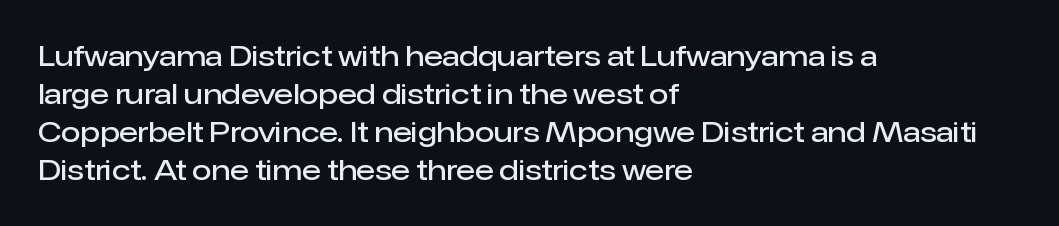
Q: Is the text bold? A: Semi-bold.
Q: Is the text italic (slanted)? A: No, it is upright.
Q: Is the typeface a serif or a sans-serif typeface? A: Sans-serif.
Q: Is the text underlined? A: No.
Q: How is the paragraph aligned? A: Left-aligned.
Q: Is the spacing between letters normal or unusually wide? A: Normal.
Q: Is the spacing between lines tight, normal or loose? A: Normal.
Q: Width (condensed, normal, or wide)? A: Normal.
Q: Stroke contrast? A: Low.
Q: x-height? A: Medium.
Q: Monospaced? A: No.
